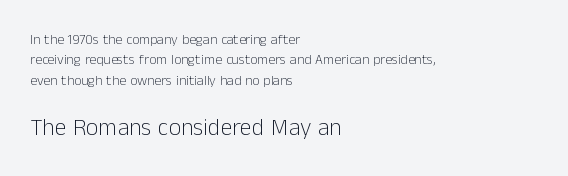
Q: Is the text bold? A: No.
Q: Is the text italic (slanted)? A: No, it is upright.
Q: Is the text underlined? A: No.
Q: How is the paragraph aligned? A: Left-aligned.
Q: Is the spacing between letters normal or unusually wide? A: Normal.
Q: Is the spacing between lines tight, normal or loose? A: Normal.
Q: Which block of text is set in a larger size, the first (top) or the second (bottom)? A: The second (bottom) one.
